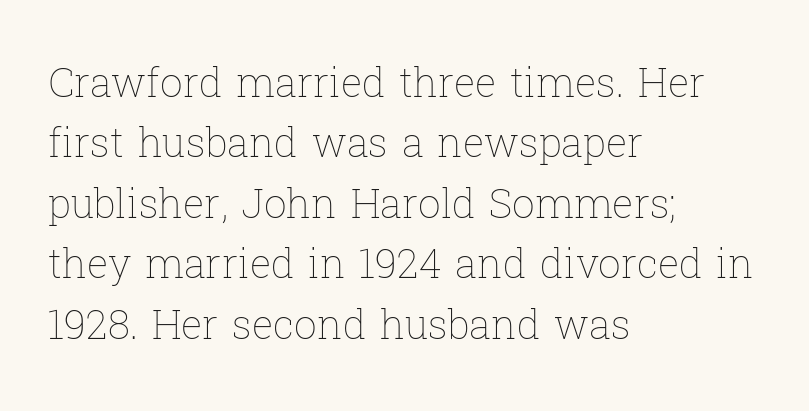
{"italic": "no", "bold": "no", "weight": "thin", "width": "normal", "stroke_contrast": "low", "x_height": "medium", "monospaced": "no", "underline": "no", "align": "left", "line_spacing": "normal", "line_spacing_ratio": 1.51, "letter_spacing": "normal", "letter_spacing_em": 0.0, "glyph_px": 40}
